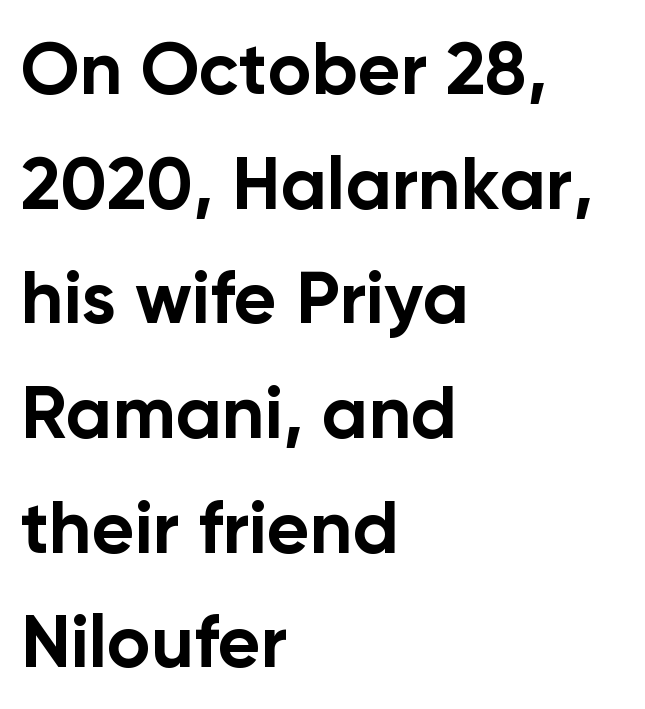
{"serif": "no", "italic": "no", "bold": "yes", "weight": "bold", "width": "normal", "stroke_contrast": "low", "x_height": "medium", "monospaced": "no", "underline": "no", "align": "left", "line_spacing": "normal", "line_spacing_ratio": 1.55, "letter_spacing": "normal", "letter_spacing_em": 0.0, "glyph_px": 74}
